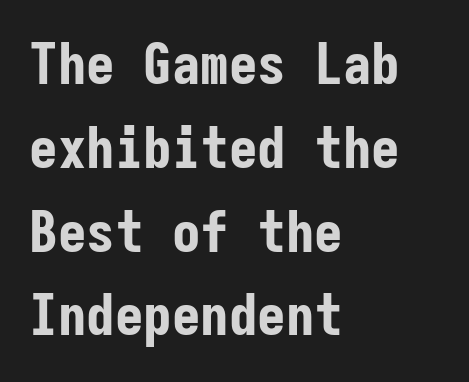
Q: Is the text bold? A: Yes.
Q: Is the text italic (slanted)? A: No, it is upright.
Q: Is the typeface a serif or a sans-serif typeface? A: Sans-serif.
Q: Is the text underlined? A: No.
Q: How is the paragraph aligned? A: Left-aligned.
Q: Is the spacing between letters normal or unusually wide? A: Normal.
Q: Is the spacing between lines tight, normal or loose? A: Normal.
Q: Width (condensed, normal, or wide)? A: Condensed.
Q: Stroke contrast? A: Low.
Q: x-height? A: Medium.
Q: Monospaced? A: Yes.
